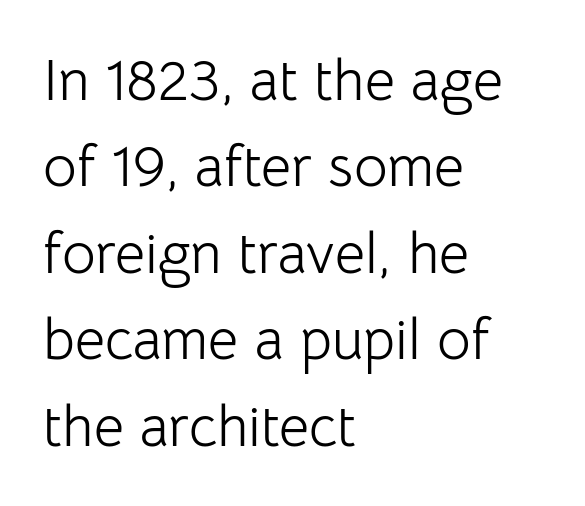
The image shows 58 px light sans-serif type, upright; set left-aligned, normal line spacing (1.49x), normal letter spacing, not underlined; low stroke contrast and a medium x-height.
